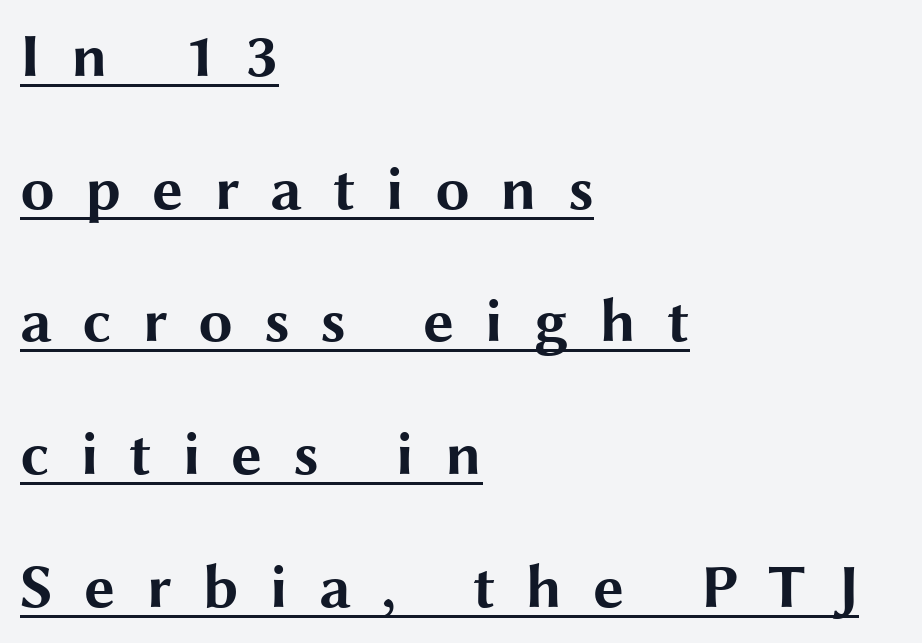
The image shows 62 px bold, wide sans-serif type, upright; set left-aligned, loose line spacing (2.14x), unusually wide letter spacing (+0.49 em), underlined; medium stroke contrast and a medium x-height.
